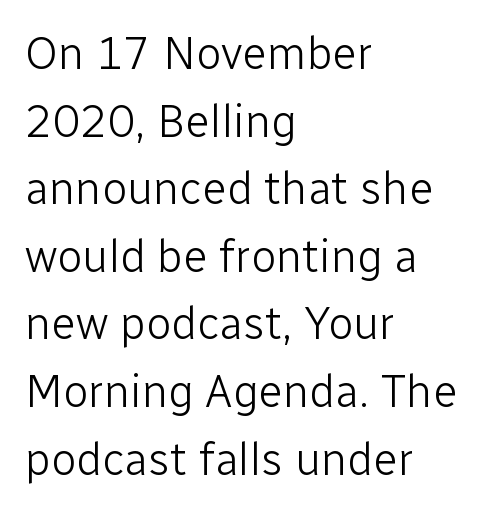
{"serif": "no", "italic": "no", "bold": "no", "weight": "light", "width": "normal", "stroke_contrast": "low", "x_height": "medium", "monospaced": "no", "underline": "no", "align": "left", "line_spacing": "normal", "line_spacing_ratio": 1.47, "letter_spacing": "normal", "letter_spacing_em": 0.0, "glyph_px": 46}
